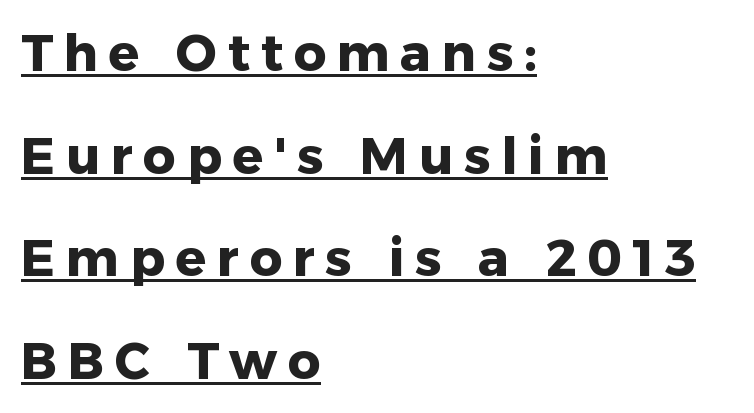
Does the lettering tilt? It doesn't — this is upright. Each word looks stretched out because of the extra space between its letters. Look at the stroke-to-counter ratio: heavy, a bold. Proportional: the letters do not fall into vertical columns.
